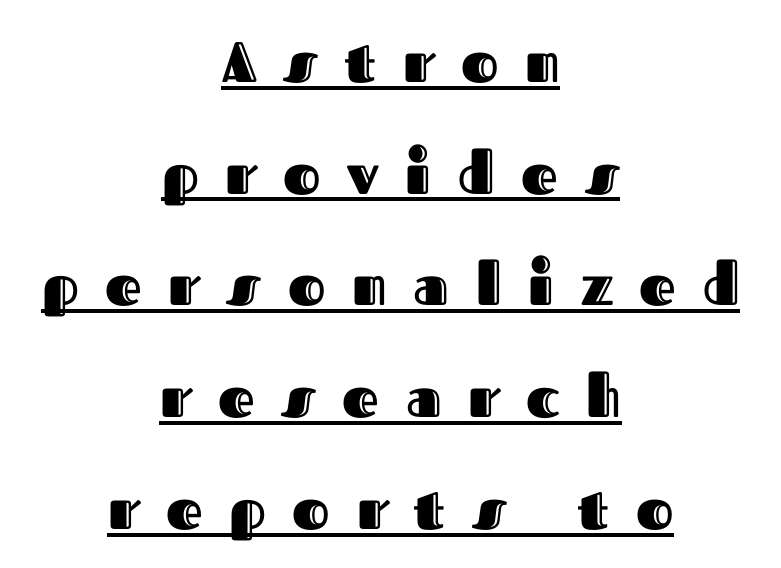
A typesetter would mark this as roman, not italic. Has an underline been added? It has. Spacing verdict: proportional, widths tailored to each character. The lines are spread far apart with generous leading. The tracking jumps out immediately: characters are airy and widely separated.
